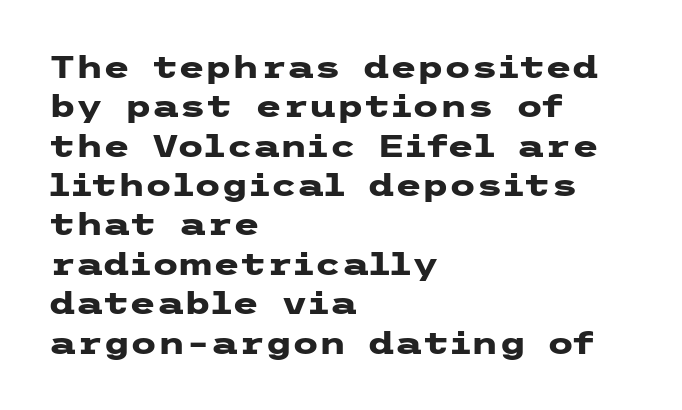
Q: Is the text bold? A: Yes.
Q: Is the text italic (slanted)? A: No, it is upright.
Q: Is the typeface a serif or a sans-serif typeface? A: Sans-serif.
Q: Is the text underlined? A: No.
Q: How is the paragraph aligned? A: Left-aligned.
Q: Is the spacing between letters normal or unusually wide? A: Normal.
Q: Is the spacing between lines tight, normal or loose? A: Normal.
Q: Width (condensed, normal, or wide)? A: Wide.
Q: Stroke contrast? A: Low.
Q: x-height? A: Medium.
